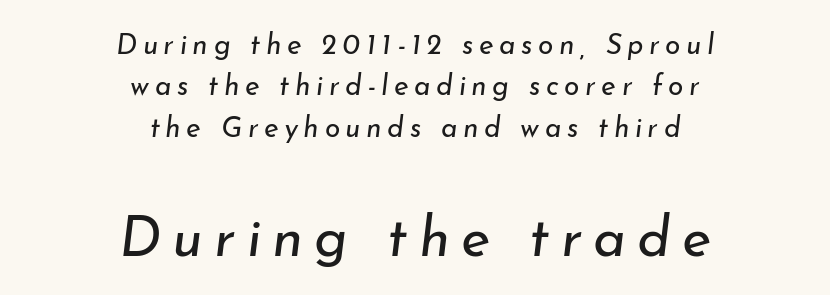
The image shows 56 px regular-weight type, italic (leaning right); set centered, normal line spacing (1.48x), unusually wide letter spacing (+0.2 em), not underlined; the second (bottom) block is 2.0x larger; low stroke contrast and a small x-height.
